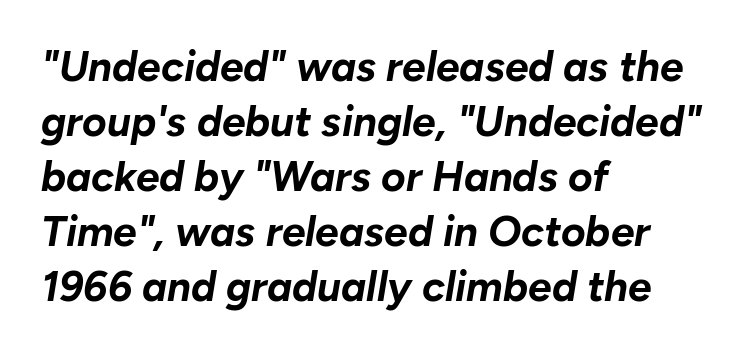
{"italic": "yes", "lean": "right", "slant_degrees": 10, "bold": "yes", "weight": "bold", "width": "normal", "stroke_contrast": "low", "x_height": "medium", "monospaced": "no", "underline": "no", "align": "left", "line_spacing": "normal", "line_spacing_ratio": 1.31, "letter_spacing": "normal", "letter_spacing_em": 0.0, "glyph_px": 42}
